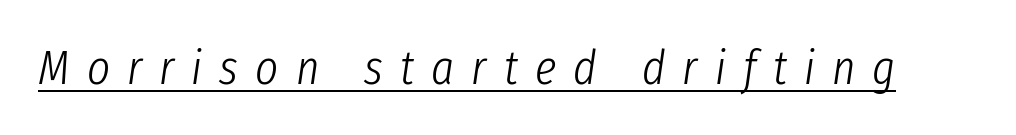
{"italic": "yes", "lean": "right", "slant_degrees": 8, "bold": "no", "weight": "light", "width": "condensed", "stroke_contrast": "low", "x_height": "medium", "monospaced": "no", "underline": "yes", "letter_spacing": "wide", "letter_spacing_em": 0.35, "glyph_px": 49}
